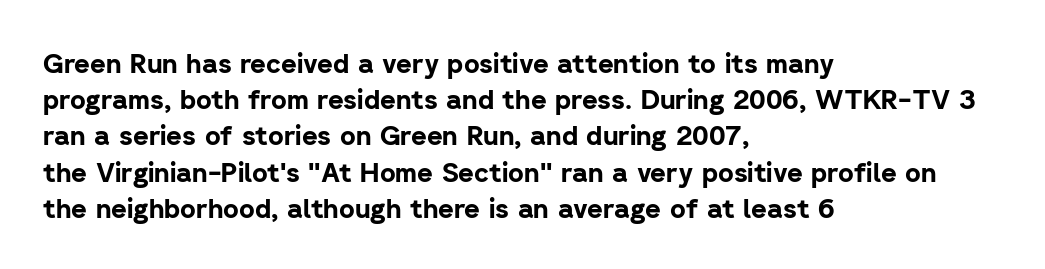
Does the weight exceed regular? Yes, all the way to bold. Inter-character spacing is left at the font's built-in metrics. If you drew a ruler down the left edge, every line would touch it. Only glyphs here, with clear space below each row. This sample keeps an unexceptional amount of space between lines.
